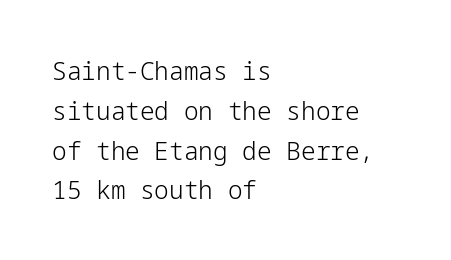
The image shows 26 px text type, upright; set left-aligned, normal line spacing (1.53x), normal letter spacing, not underlined.
